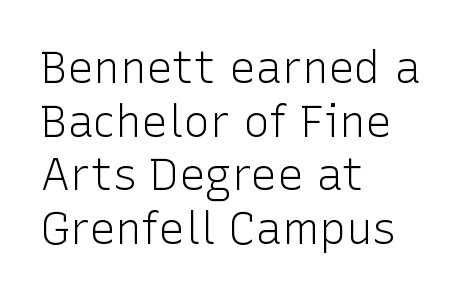
The image shows 44 px light sans-serif type, upright; set left-aligned, line spacing 1.22x, normal letter spacing, not underlined; low stroke contrast and a medium x-height.
